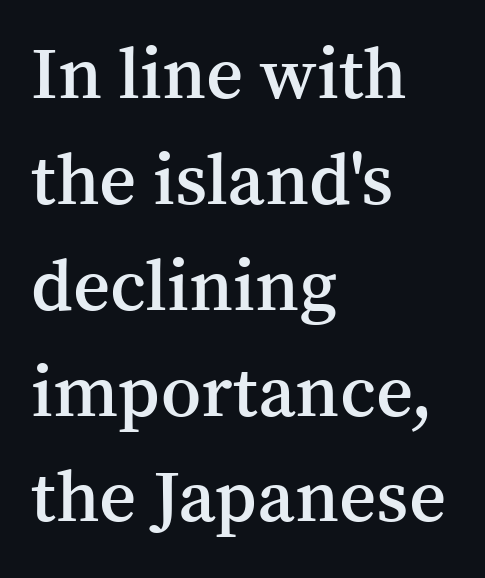
Q: Is the text bold? A: Semi-bold.
Q: Is the text italic (slanted)? A: No, it is upright.
Q: Is the typeface a serif or a sans-serif typeface? A: Serif.
Q: Is the text underlined? A: No.
Q: How is the paragraph aligned? A: Left-aligned.
Q: Is the spacing between letters normal or unusually wide? A: Normal.
Q: Is the spacing between lines tight, normal or loose? A: Normal.
Q: Width (condensed, normal, or wide)? A: Normal.
Q: Stroke contrast? A: Medium.
Q: x-height? A: Medium.
Q: Monospaced? A: No.
